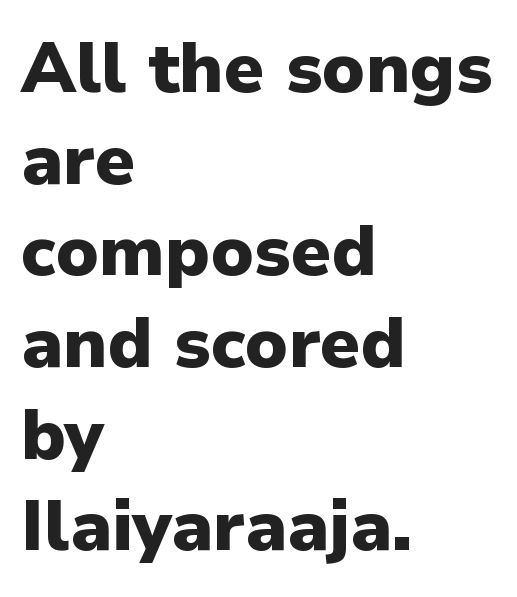
{"serif": "no", "italic": "no", "bold": "yes", "weight": "heavy", "width": "normal", "stroke_contrast": "low", "x_height": "medium", "monospaced": "no", "underline": "no", "align": "left", "line_spacing": "normal", "line_spacing_ratio": 1.31, "letter_spacing": "normal", "letter_spacing_em": 0.0, "glyph_px": 70}
